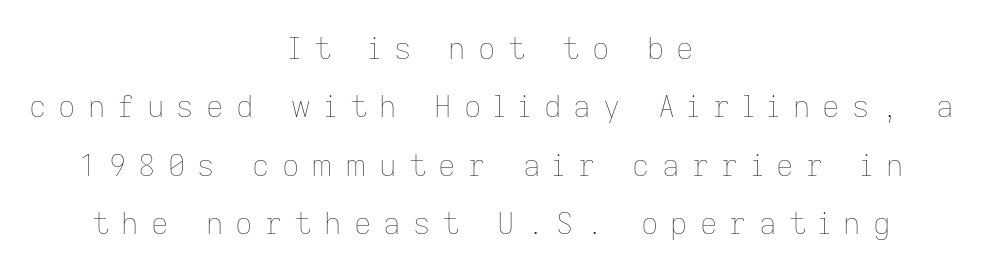
The font sits on the lighter half of the weight spectrum, regular included. Loosely led — the rows are spread out. The zone under the glyphs is completely vacant. Upright lettering throughout. Looks like regular typesetting: each glyph gets only the width it needs. Typeset on center — no edge is straight.
